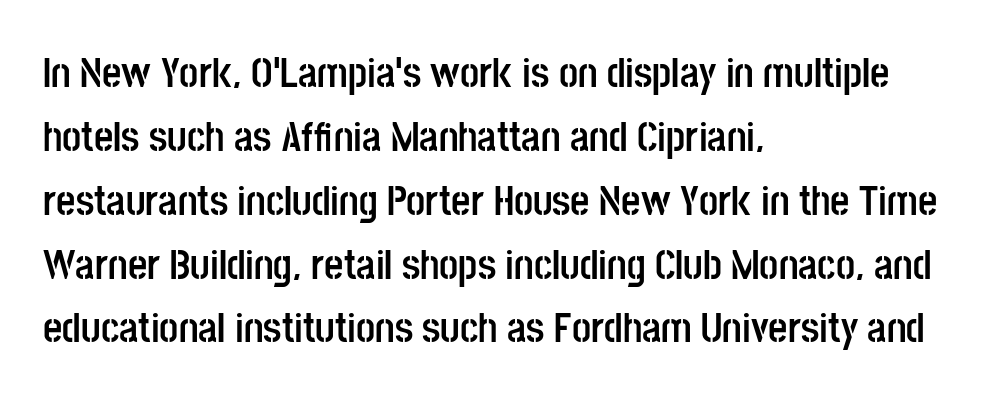
Q: Is the text bold? A: Yes.
Q: Is the text italic (slanted)? A: No, it is upright.
Q: Is the typeface a serif or a sans-serif typeface? A: Sans-serif.
Q: Is the text underlined? A: No.
Q: How is the paragraph aligned? A: Left-aligned.
Q: Is the spacing between letters normal or unusually wide? A: Normal.
Q: Is the spacing between lines tight, normal or loose? A: Normal.
Q: Width (condensed, normal, or wide)? A: Condensed.
Q: Stroke contrast? A: Low.
Q: x-height? A: Large.
Q: Monospaced? A: No.
